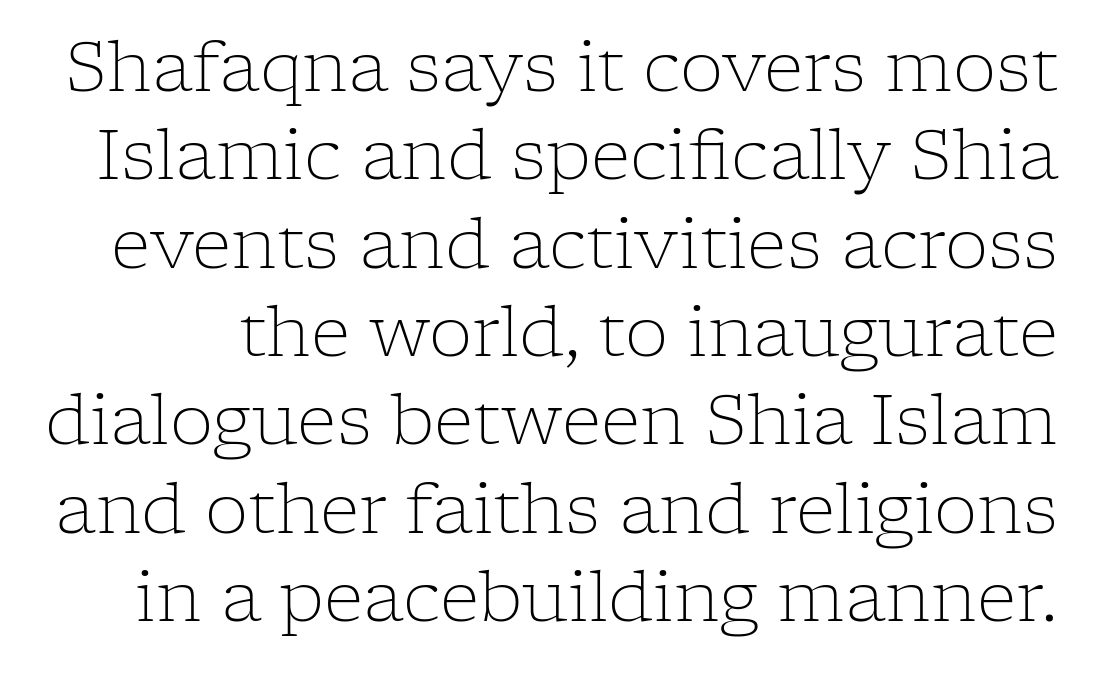
Q: Is the text bold? A: No.
Q: Is the text italic (slanted)? A: No, it is upright.
Q: Is the typeface a serif or a sans-serif typeface? A: Serif.
Q: Is the text underlined? A: No.
Q: Is the spacing between letters normal or unusually wide? A: Normal.
Q: Is the spacing between lines tight, normal or loose? A: Normal.
Q: Width (condensed, normal, or wide)? A: Normal.
Q: Stroke contrast? A: Low.
Q: x-height? A: Medium.
Q: Monospaced? A: No.
